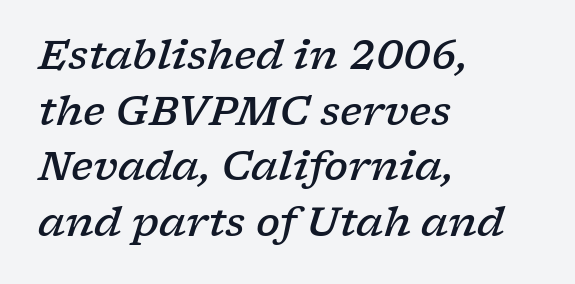
The passage shown is typed in a proportional face where columns would drift. The gaps between neighbouring characters are ordinary and unremarkable. The glyphs are unaccompanied by any horizontal stroke below them. The passage shown stacks its lines at a standard gap.
